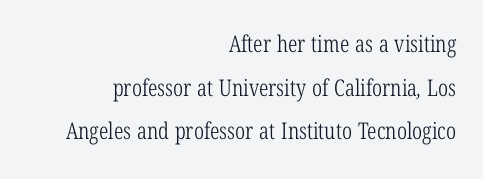
{"bold": "no", "underline": "no", "align": "right", "line_spacing": "loose", "line_spacing_ratio": 1.9, "letter_spacing": "normal", "letter_spacing_em": 0.0, "glyph_px": 23}
